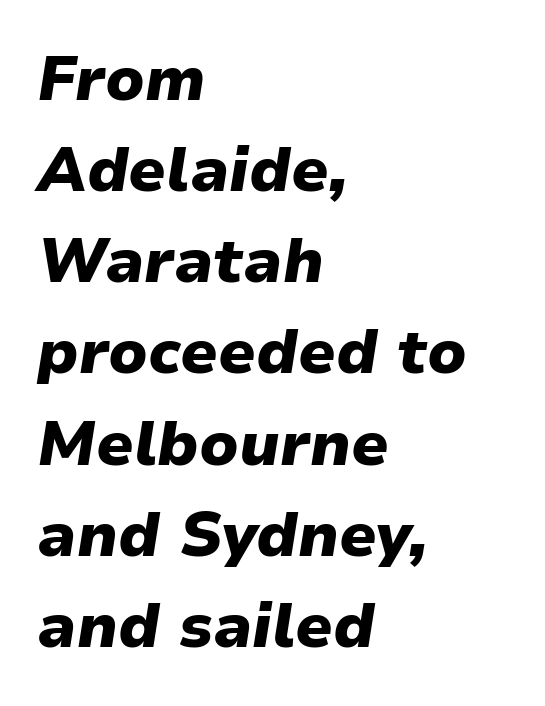
Q: Is the text bold? A: Yes.
Q: Is the text italic (slanted)? A: Yes, it leans right by about 9 degrees.
Q: Is the text underlined? A: No.
Q: How is the paragraph aligned? A: Left-aligned.
Q: Is the spacing between letters normal or unusually wide? A: Normal.
Q: Is the spacing between lines tight, normal or loose? A: Normal.
Q: Width (condensed, normal, or wide)? A: Normal.
Q: Stroke contrast? A: Low.
Q: x-height? A: Medium.
Q: Monospaced? A: No.
